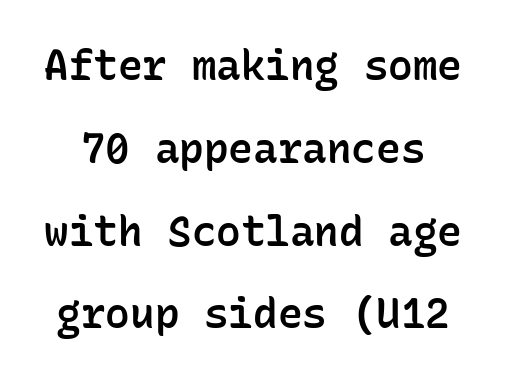
The strokes are fattened partway — semibold, not bold. When letters stand straight like this, we call the style roman or upright. The rendering uses a large line-height, opening up the rows. Students, note that the glyphs here touch the page at normal intervals.
